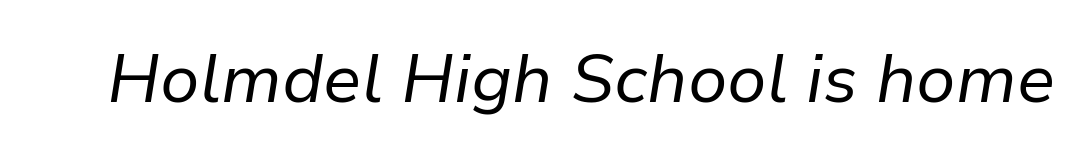
The image shows 68 px regular-weight type, italic (leaning right); set normal letter spacing, not underlined; low stroke contrast and a medium x-height.
